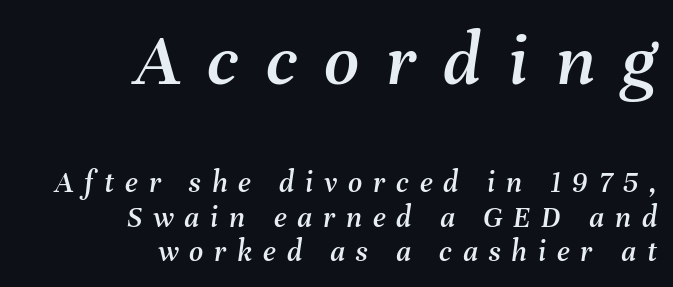
The image shows 77 px text type, italic (leaning right); set right-aligned, tight line spacing (1.12x), unusually wide letter spacing (+0.35 em), not underlined; the first (top) block is 2.48x larger; medium stroke contrast and a medium x-height.
